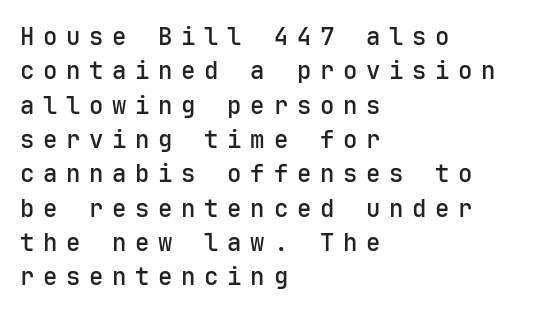
Q: Is the text bold? A: Semi-bold.
Q: Is the text italic (slanted)? A: No, it is upright.
Q: Is the text underlined? A: No.
Q: How is the paragraph aligned? A: Left-aligned.
Q: Is the spacing between letters normal or unusually wide? A: Unusually wide.
Q: Is the spacing between lines tight, normal or loose? A: Normal.
